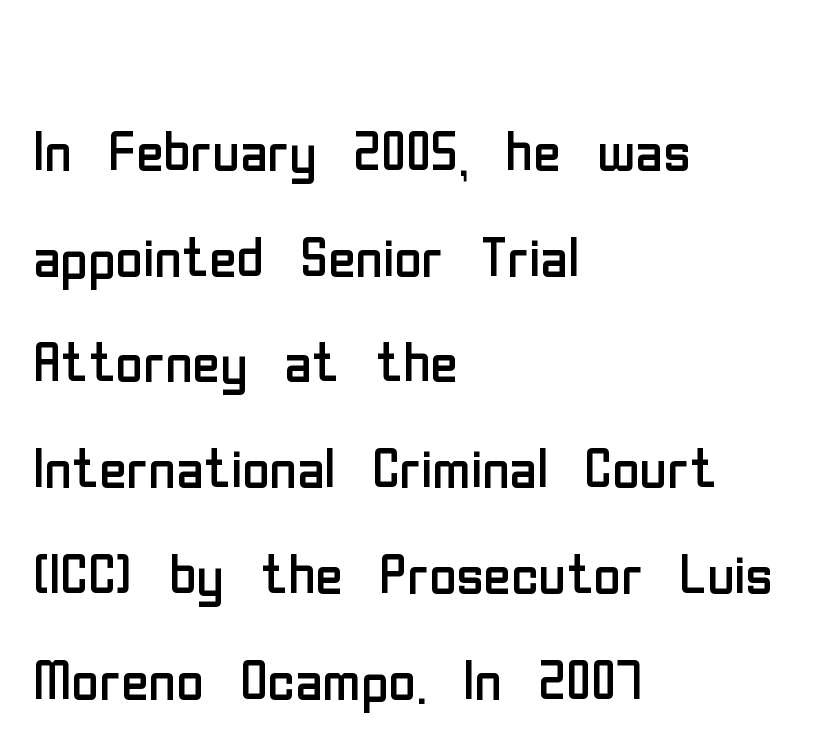
A sans-serif font was chosen for this passage. This rendering leaves character spacing at its baseline value. Successive baselines arrive at the customary interval. Letters rest on an invisible, unmarked baseline. Posture: upright roman.
